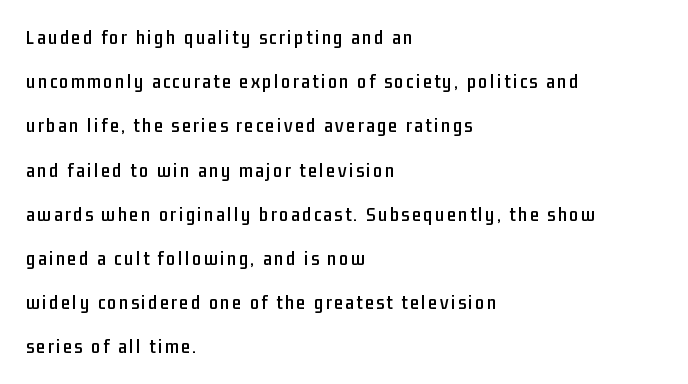
{"italic": "no", "underline": "no", "align": "left", "line_spacing": "loose", "line_spacing_ratio": 2.21, "glyph_px": 20}
